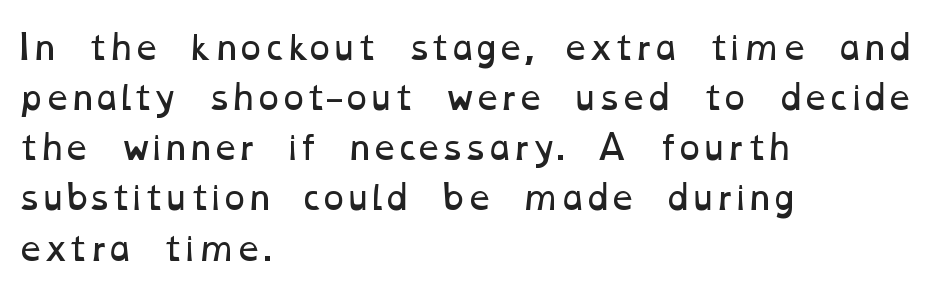
The space between consecutive lines is moderate. A classic flush-left, rag-right setting is used for this passage. The face used here is proportionally spaced, like ordinary book or web type. A typesetter would call this zero additional tracking.
